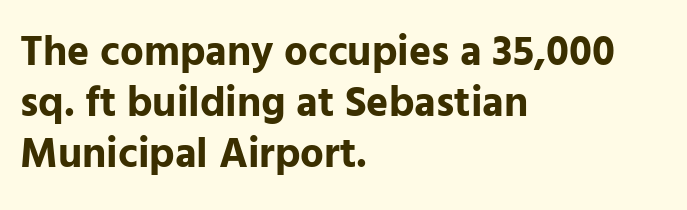
Q: Is the text bold? A: Yes.
Q: Is the text italic (slanted)? A: No, it is upright.
Q: Is the typeface a serif or a sans-serif typeface? A: Sans-serif.
Q: Is the text underlined? A: No.
Q: How is the paragraph aligned? A: Left-aligned.
Q: Is the spacing between letters normal or unusually wide? A: Normal.
Q: Width (condensed, normal, or wide)? A: Normal.
Q: Stroke contrast? A: Low.
Q: x-height? A: Medium.
Q: Monospaced? A: No.
